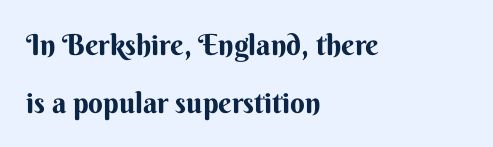
{"serif": "no", "italic": "no", "bold": "yes", "weight": "bold", "width": "normal", "stroke_contrast": "medium", "x_height": "small", "monospaced": "no", "underline": "no", "align": "left", "line_spacing": "loose", "line_spacing_ratio": 1.99, "letter_spacing": "normal", "letter_spacing_em": 0.0, "glyph_px": 29}
